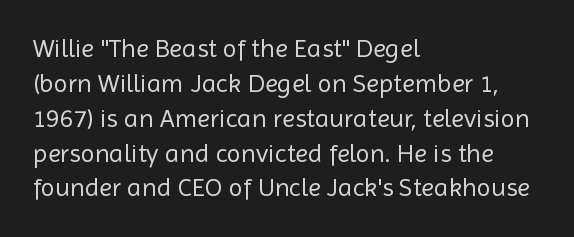
Q: Is the text bold? A: No.
Q: Is the text italic (slanted)? A: No, it is upright.
Q: Is the text underlined? A: No.
Q: How is the paragraph aligned? A: Left-aligned.
Q: Is the spacing between letters normal or unusually wide? A: Normal.
Q: Is the spacing between lines tight, normal or loose? A: Normal.
